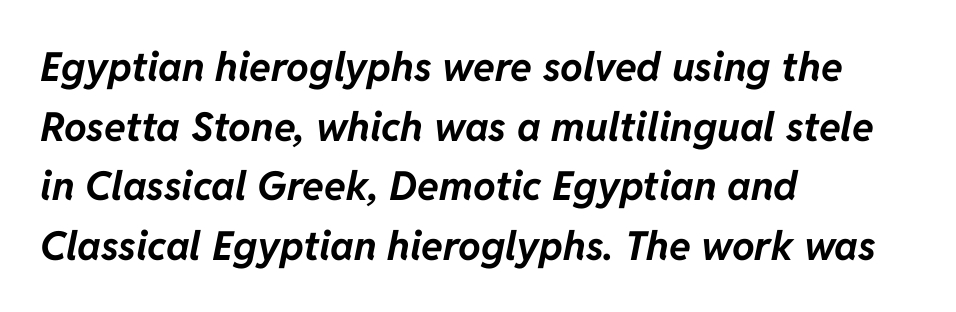
Do the characters align in a grid? No, the font is proportional. The paragraph shown leans on its left margin. This block has exactly the height ordinary leading produces. The text carries the slant typical of an italic or oblique font. Typographic density is high because the face is bold. Tracking value appears to be zero — textbook default spacing.
